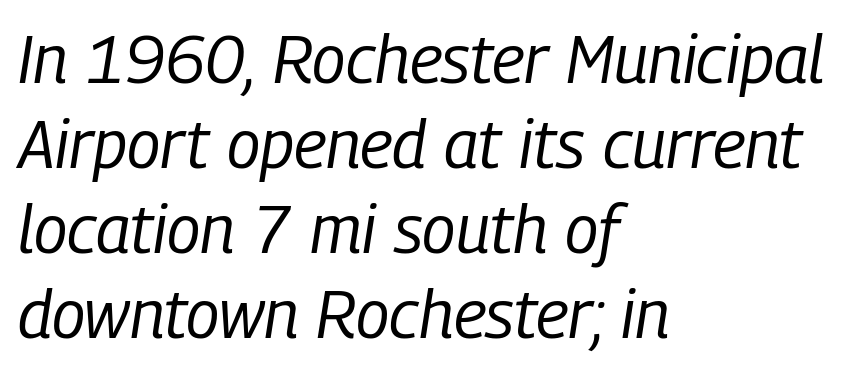
Is this a fixed-width face? No — the glyphs have proportional, varying widths. Weight class: somewhere from thin through regular. Any mark beneath the type? The region is blank. The paragraph shown leans on its left margin.
